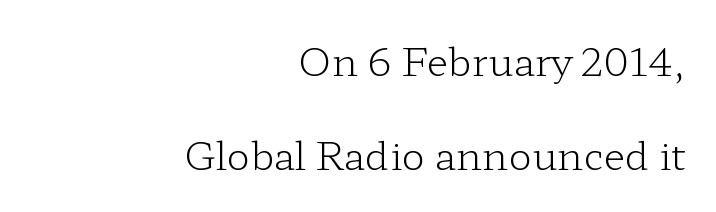
The image shows 39 px light, wide serif type, upright; set right-aligned, loose line spacing (2.4x), normal letter spacing, not underlined; low stroke contrast and a medium x-height.
